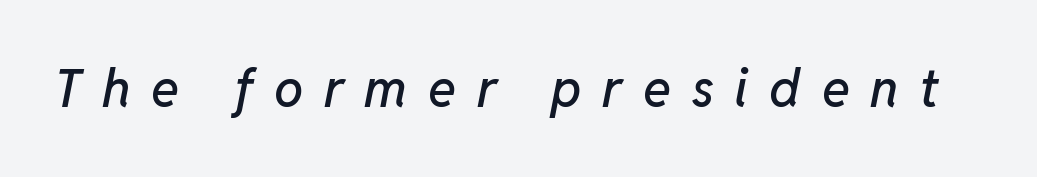
{"italic": "yes", "lean": "right", "slant_degrees": 11, "width": "normal", "stroke_contrast": "low", "x_height": "medium", "monospaced": "no", "underline": "no", "letter_spacing": "wide", "letter_spacing_em": 0.4, "glyph_px": 52}
